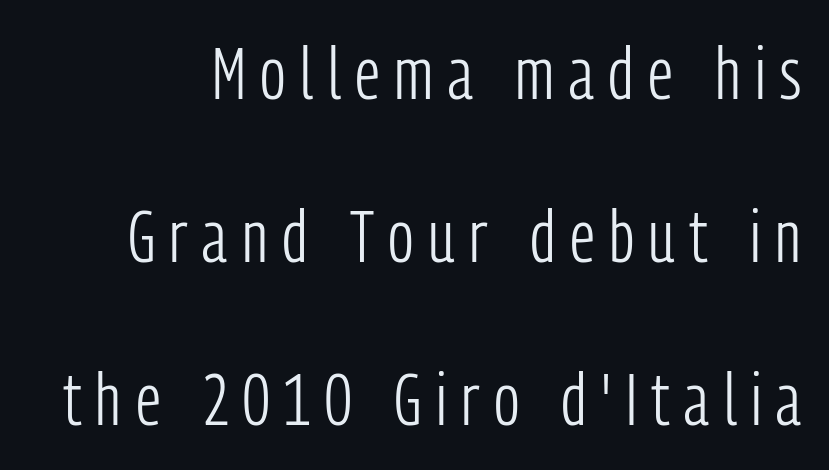
{"serif": "no", "italic": "no", "bold": "no", "weight": "light", "width": "condensed", "stroke_contrast": "low", "x_height": "medium", "monospaced": "no", "underline": "no", "line_spacing": "loose", "line_spacing_ratio": 2.23, "letter_spacing": "wide", "letter_spacing_em": 0.2, "glyph_px": 73}
